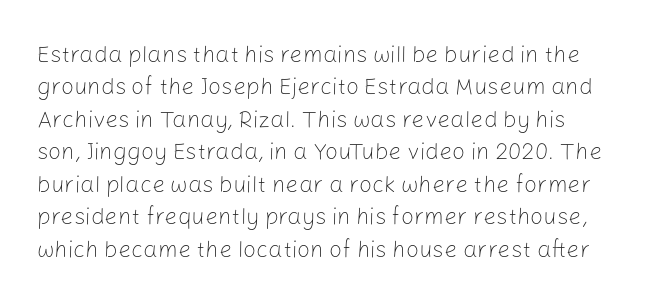
{"italic": "no", "bold": "no", "underline": "no", "line_spacing": "normal", "line_spacing_ratio": 1.41, "letter_spacing": "normal", "letter_spacing_em": 0.0, "glyph_px": 23}
